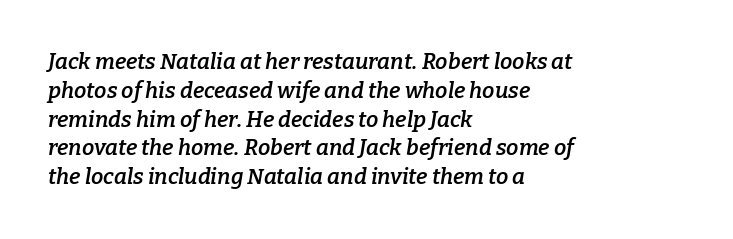
The string is rendered with underlining switched off. In terms of posture, this sample is oblique. These lines are set flush left with a ragged right edge. Does the leading feel generous? No, just average. A semibold gives these letters moderate extra thickness, short of bold.
